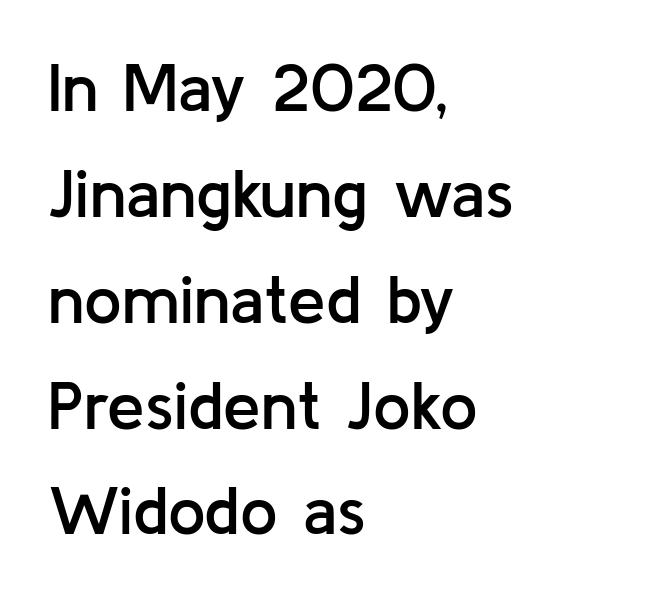
Q: Is the text bold? A: Semi-bold.
Q: Is the text italic (slanted)? A: No, it is upright.
Q: Is the typeface a serif or a sans-serif typeface? A: Sans-serif.
Q: Is the text underlined? A: No.
Q: How is the paragraph aligned? A: Left-aligned.
Q: Is the spacing between letters normal or unusually wide? A: Normal.
Q: Is the spacing between lines tight, normal or loose? A: Normal.
Q: Width (condensed, normal, or wide)? A: Normal.
Q: Stroke contrast? A: Low.
Q: x-height? A: Medium.
Q: Monospaced? A: No.
